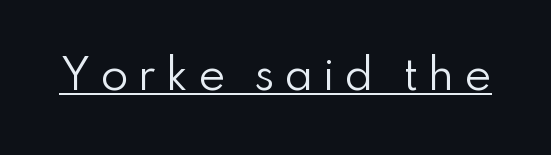
The rendering uses the underline text-decoration. Look at the bottom of the vertical strokes: they stop flat, with no serifs. A typesetter would call this proportional, since set widths differ per character. Tracking value appears strongly positive — letters spread wide. No heavy texture on the line: the type isn't bold.
